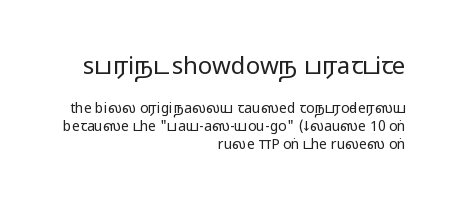
The rendering anchors every line to the right-hand side. Stem width sits at or under what a default text font uses. The space directly below the letters is spotless. Leading matches the norm, producing a regular column.
